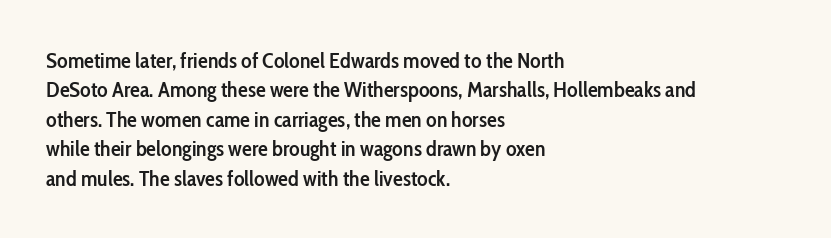
Q: Is the text bold? A: Semi-bold.
Q: Is the text italic (slanted)? A: No, it is upright.
Q: Is the text underlined? A: No.
Q: How is the paragraph aligned? A: Left-aligned.
Q: Is the spacing between letters normal or unusually wide? A: Normal.
Q: Is the spacing between lines tight, normal or loose? A: Normal.
